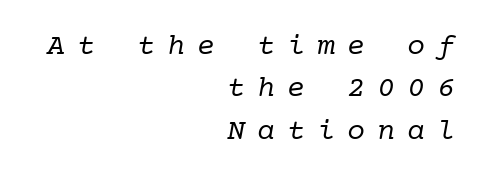
The image shows 30 px regular-weight serif type, monospaced; set right-aligned, normal line spacing (1.41x), unusually wide letter spacing (+0.4 em), not underlined; low stroke contrast and a medium x-height.
